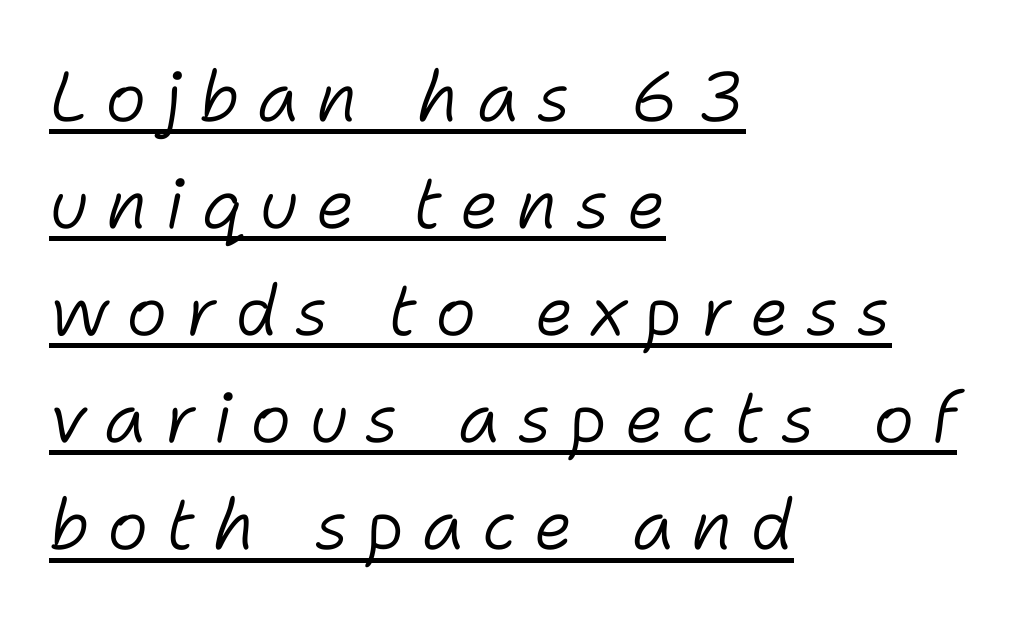
Is the letter spacing exaggerated? Yes — the characters are pushed far apart. You could not count columns in this text — the font is proportionally spaced. The passage shown is underscored from start to finish. The weight would be labelled regular, book, light, or lighter still. Reading down the column, the eye jumps a familiar distance to each next line. Notice how the passage keeps a crisp vertical edge on the left only.
